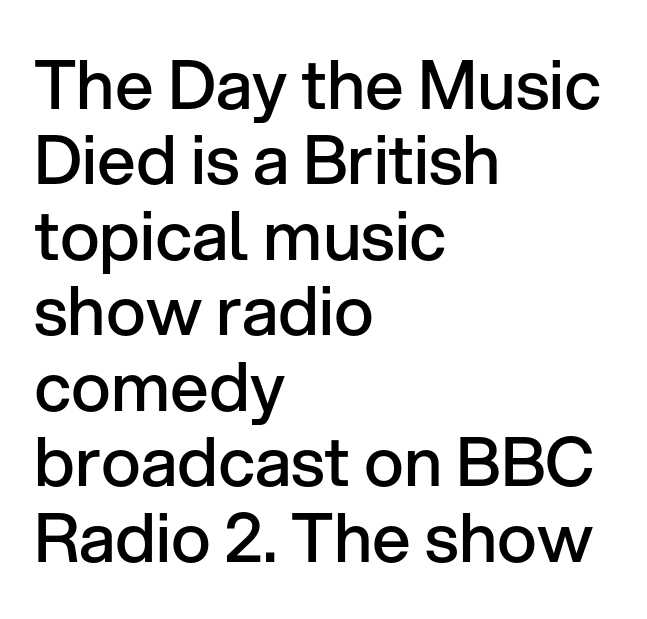
{"serif": "no", "italic": "no", "bold": "semi", "weight": "semibold", "width": "normal", "stroke_contrast": "low", "x_height": "medium", "monospaced": "no", "underline": "no", "align": "left", "line_spacing": "tight", "line_spacing_ratio": 1.11, "letter_spacing": "normal", "letter_spacing_em": 0.0, "glyph_px": 68}
